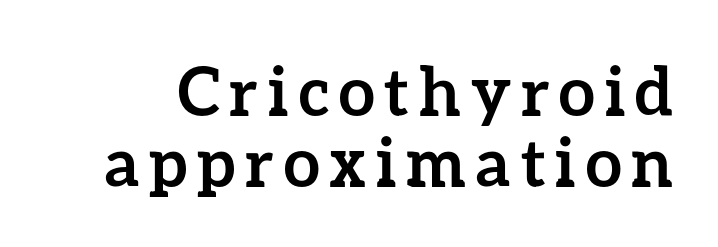
The image shows 66 px semibold type, upright; set tight line spacing (1.08x), not underlined; low stroke contrast and a medium x-height.
